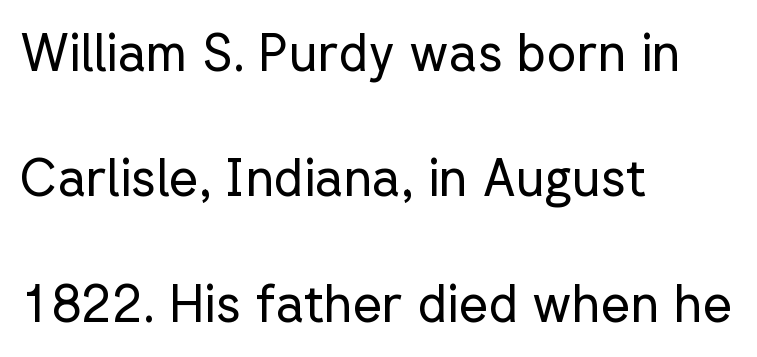
Q: Is the text bold? A: No.
Q: Is the text italic (slanted)? A: No, it is upright.
Q: Is the typeface a serif or a sans-serif typeface? A: Sans-serif.
Q: Is the text underlined? A: No.
Q: How is the paragraph aligned? A: Left-aligned.
Q: Is the spacing between letters normal or unusually wide? A: Normal.
Q: Is the spacing between lines tight, normal or loose? A: Loose.
Q: Width (condensed, normal, or wide)? A: Normal.
Q: Stroke contrast? A: Low.
Q: x-height? A: Medium.
Q: Monospaced? A: No.
